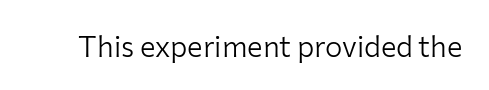
Q: Is the text bold? A: No.
Q: Is the text italic (slanted)? A: No, it is upright.
Q: Is the typeface a serif or a sans-serif typeface? A: Sans-serif.
Q: Is the text underlined? A: No.
Q: Is the spacing between letters normal or unusually wide? A: Normal.
Q: Width (condensed, normal, or wide)? A: Normal.
Q: Stroke contrast? A: Low.
Q: x-height? A: Medium.
Q: Monospaced? A: No.
